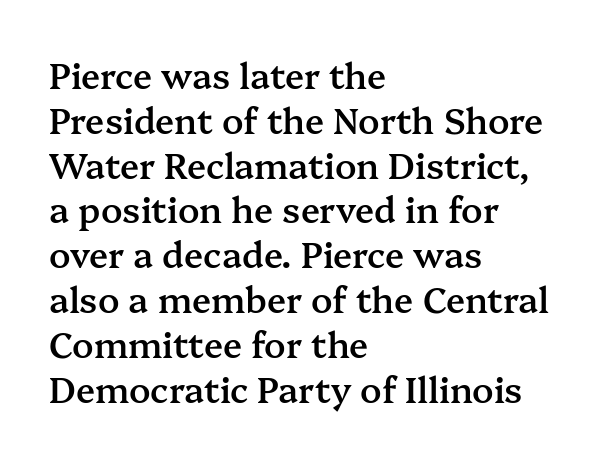
Words float on clear page, feet unadorned. In CSS terms this would be text-align: left. The letters are semibold — heavier than regular but short of a full bold. These lines were composed using upright roman letters.
